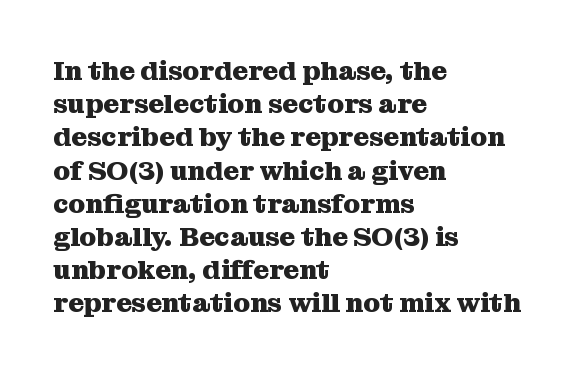
The image shows 27 px bold type, upright; set left-aligned, line spacing 1.23x, normal letter spacing, not underlined.
